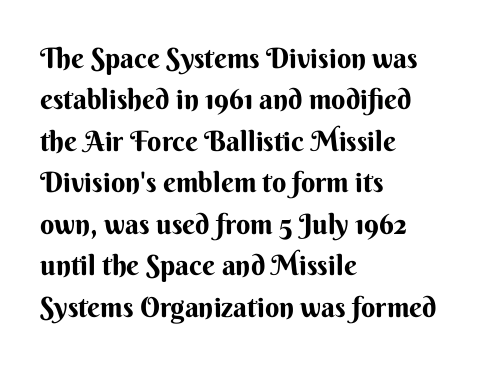
{"serif": "no", "italic": "no", "bold": "yes", "weight": "bold", "width": "normal", "stroke_contrast": "medium", "x_height": "small", "monospaced": "no", "underline": "no", "align": "left", "line_spacing": "normal", "line_spacing_ratio": 1.48, "letter_spacing": "normal", "letter_spacing_em": 0.0, "glyph_px": 28}
